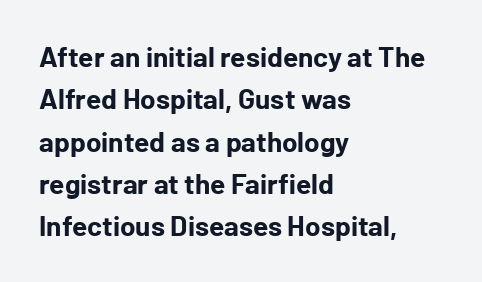
The image shows 28 px bold sans-serif type, upright; set left-aligned, normal line spacing (1.51x), normal letter spacing, not underlined; low stroke contrast and a medium x-height.
